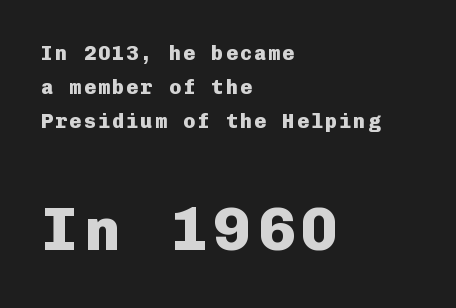
{"serif": "no", "italic": "no", "bold": "yes", "weight": "heavy", "width": "normal", "stroke_contrast": "low", "x_height": "medium", "monospaced": "yes", "underline": "no", "align": "left", "line_spacing_ratio": 1.71, "larger_block": "second", "size_ratio": 3.05, "glyph_px": 61}
